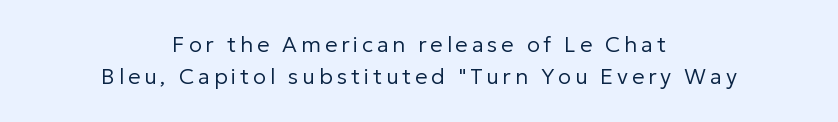
The image shows 22 px text type, upright; set centered, normal line spacing (1.46x), not underlined.
